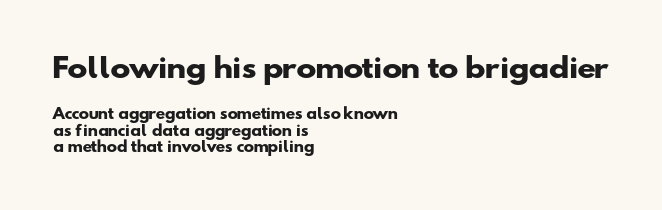
Q: Is the text bold? A: Yes.
Q: Is the text underlined? A: No.
Q: How is the paragraph aligned? A: Left-aligned.
Q: Is the spacing between letters normal or unusually wide? A: Normal.
Q: Which block of text is set in a larger size, the first (top) or the second (bottom)? A: The first (top) one.
